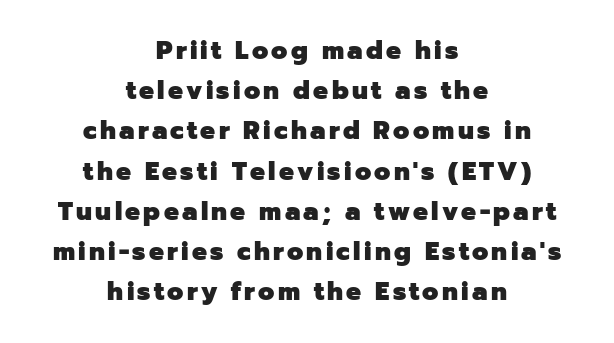
The image shows 25 px bold type, upright; set centered, normal line spacing (1.61x), not underlined.
